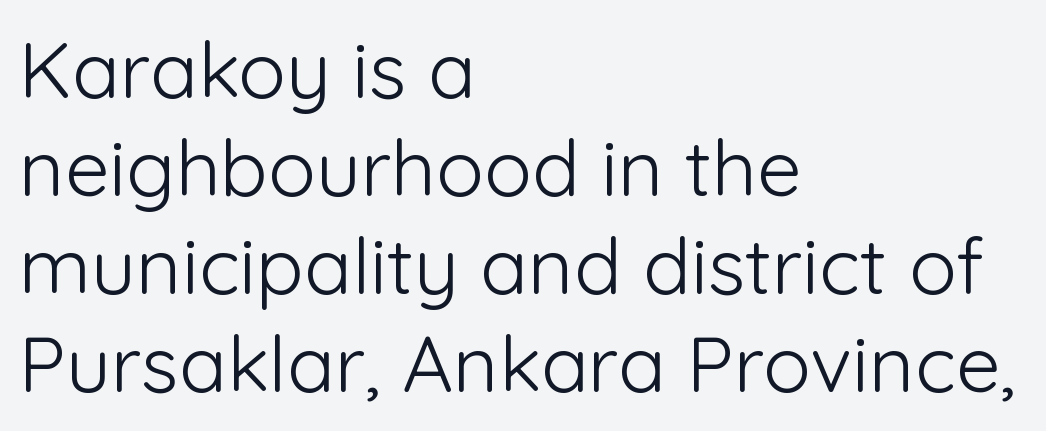
The image shows 79 px light sans-serif type, upright; set left-aligned, line spacing 1.24x, normal letter spacing, not underlined; low stroke contrast and a medium x-height.
